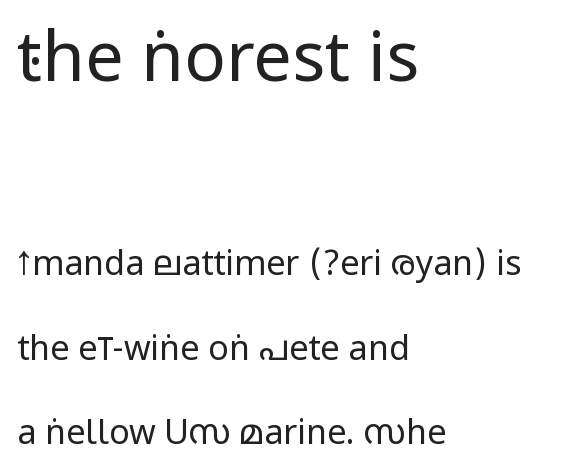
{"serif": "no", "italic": "no", "bold": "no", "weight": "regular", "width": "condensed", "stroke_contrast": "low", "underline": "no", "align": "left", "line_spacing": "loose", "line_spacing_ratio": 2.48, "letter_spacing": "normal", "letter_spacing_em": 0.0, "larger_block": "first", "size_ratio": 2.03, "glyph_px": 69}
